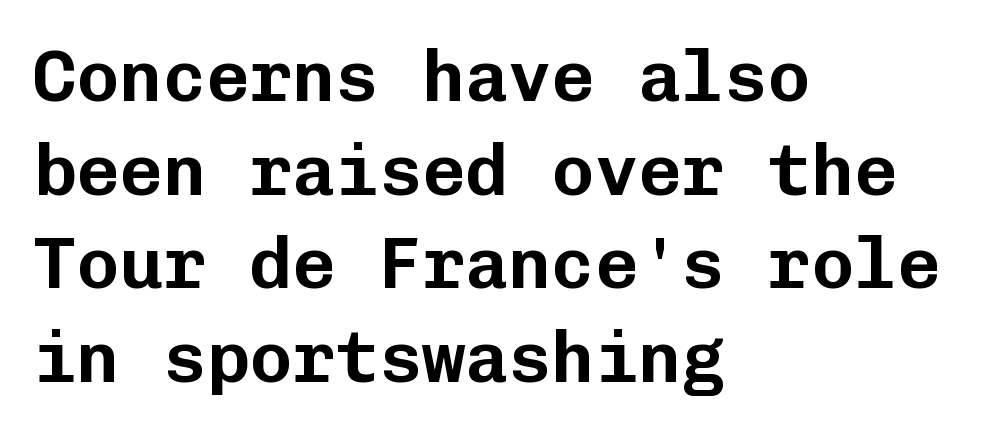
Q: Is the text italic (slanted)? A: No, it is upright.
Q: Is the typeface a serif or a sans-serif typeface? A: Sans-serif.
Q: Is the text underlined? A: No.
Q: How is the paragraph aligned? A: Left-aligned.
Q: Is the spacing between letters normal or unusually wide? A: Normal.
Q: Is the spacing between lines tight, normal or loose? A: Normal.
Q: Width (condensed, normal, or wide)? A: Normal.
Q: Stroke contrast? A: Low.
Q: x-height? A: Medium.
Q: Monospaced? A: Yes.
